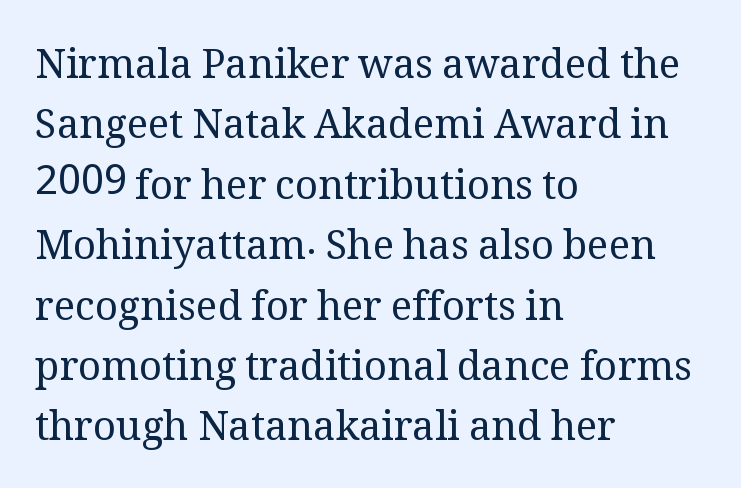
The image shows 40 px regular-weight serif type, upright; set left-aligned, normal line spacing (1.51x), normal letter spacing, not underlined; medium stroke contrast and a medium x-height.
